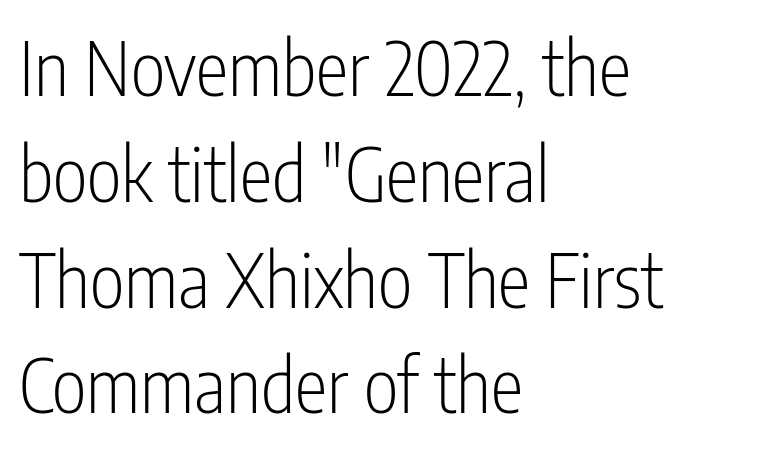
Q: Is the text bold? A: No.
Q: Is the text italic (slanted)? A: No, it is upright.
Q: Is the typeface a serif or a sans-serif typeface? A: Sans-serif.
Q: Is the text underlined? A: No.
Q: How is the paragraph aligned? A: Left-aligned.
Q: Is the spacing between letters normal or unusually wide? A: Normal.
Q: Is the spacing between lines tight, normal or loose? A: Normal.
Q: Width (condensed, normal, or wide)? A: Condensed.
Q: Stroke contrast? A: Low.
Q: x-height? A: Medium.
Q: Monospaced? A: No.
